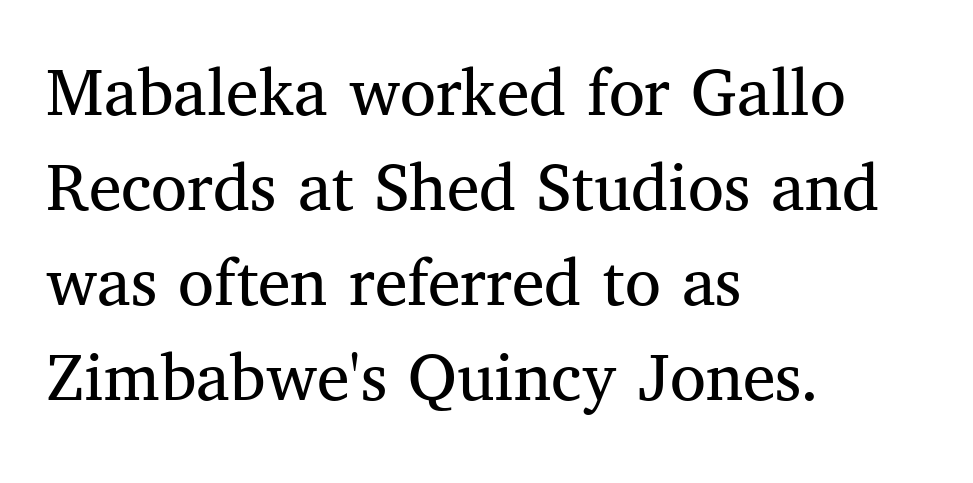
{"serif": "yes", "italic": "no", "bold": "no", "weight": "regular", "width": "normal", "stroke_contrast": "medium", "x_height": "medium", "monospaced": "no", "underline": "no", "align": "left", "line_spacing": "normal", "line_spacing_ratio": 1.3, "letter_spacing": "normal", "letter_spacing_em": 0.0, "glyph_px": 73}
